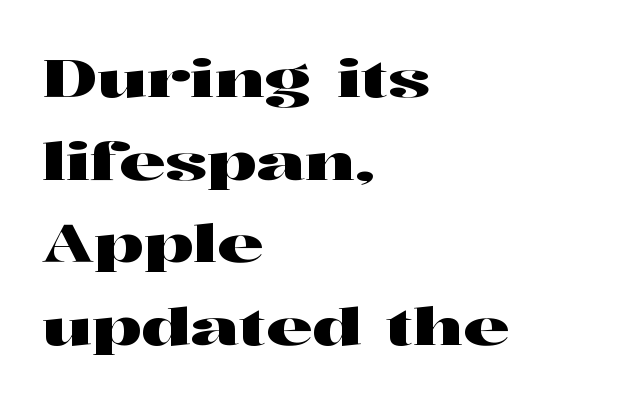
The image shows 52 px wide serif type, upright; set left-aligned, normal line spacing (1.59x), normal letter spacing, not underlined; high stroke contrast and a medium x-height.
